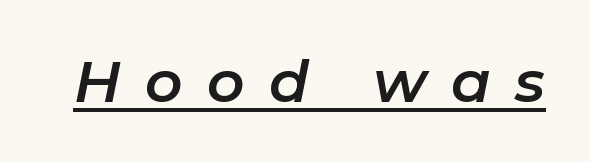
The image shows 58 px text type, italic (leaning right); set unusually wide letter spacing (+0.42 em), underlined; low stroke contrast and a medium x-height.
